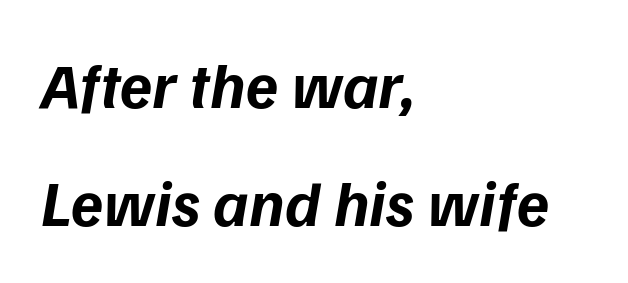
Q: Is the text bold? A: Yes.
Q: Is the typeface a serif or a sans-serif typeface? A: Sans-serif.
Q: Is the text underlined? A: No.
Q: How is the paragraph aligned? A: Left-aligned.
Q: Is the spacing between letters normal or unusually wide? A: Normal.
Q: Width (condensed, normal, or wide)? A: Normal.
Q: Stroke contrast? A: Low.
Q: x-height? A: Medium.
Q: Monospaced? A: No.
